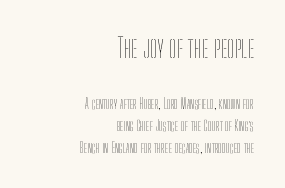
{"italic": "no", "bold": "no", "underline": "no", "align": "right", "line_spacing": "normal", "line_spacing_ratio": 1.58, "letter_spacing": "normal", "letter_spacing_em": 0.0, "larger_block": "first", "size_ratio": 1.93, "glyph_px": 27}
